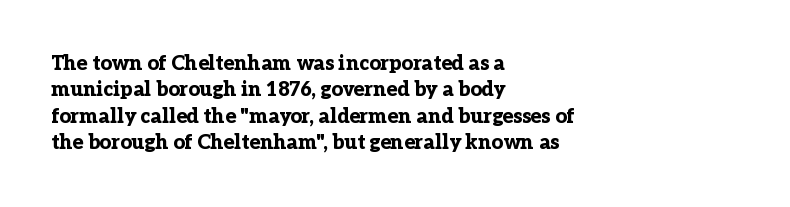
Q: Is the text bold? A: Yes.
Q: Is the text italic (slanted)? A: No, it is upright.
Q: Is the text underlined? A: No.
Q: How is the paragraph aligned? A: Left-aligned.
Q: Is the spacing between letters normal or unusually wide? A: Normal.
Q: Is the spacing between lines tight, normal or loose? A: Normal.
